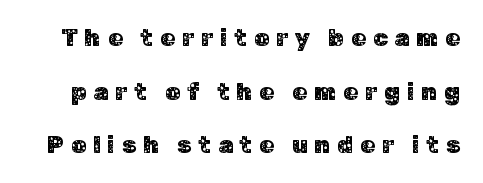
The image shows 24 px text type, upright; set loose line spacing (2.23x), unusually wide letter spacing (+0.28 em), not underlined.
